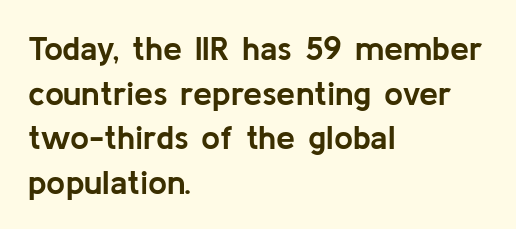
The baseline area is clear. Heft: maximum for text — a bold. Regarding serifs, this sample does without them. You could not count columns in this text — the font is proportionally spaced.
